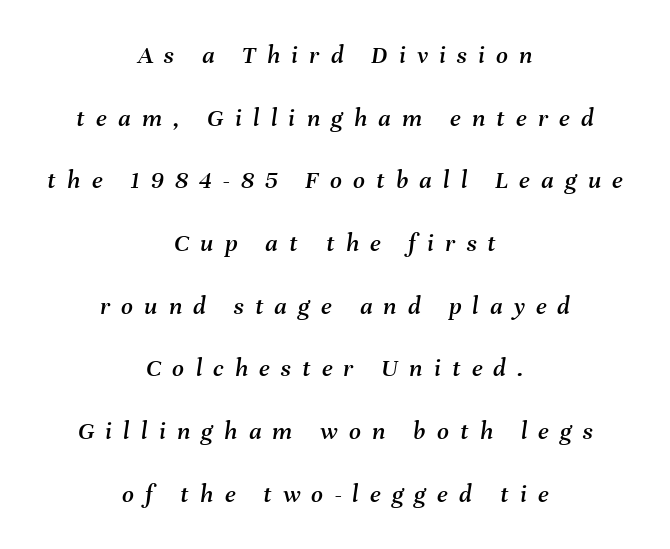
{"italic": "yes", "lean": "right", "slant_degrees": 8, "underline": "no", "align": "center", "line_spacing": "loose", "line_spacing_ratio": 2.41, "letter_spacing": "wide", "letter_spacing_em": 0.43, "glyph_px": 26}
